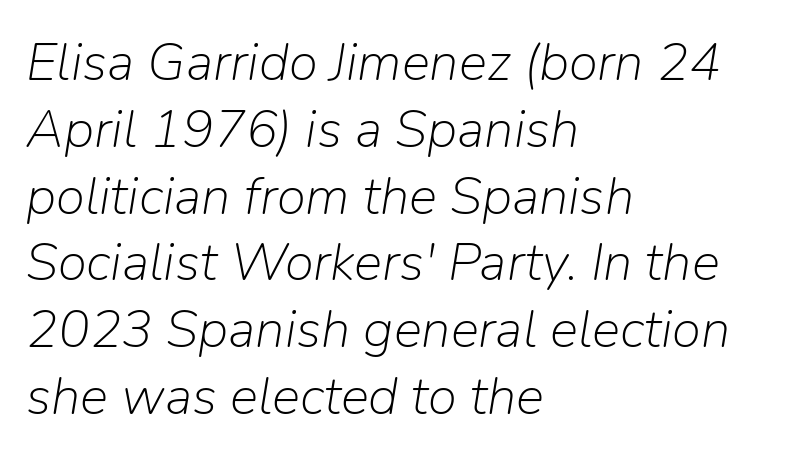
{"italic": "yes", "lean": "right", "slant_degrees": 9, "bold": "no", "weight": "light", "width": "normal", "stroke_contrast": "low", "x_height": "medium", "monospaced": "no", "underline": "no", "align": "left", "line_spacing": "normal", "line_spacing_ratio": 1.26, "letter_spacing": "normal", "letter_spacing_em": 0.0, "glyph_px": 53}
